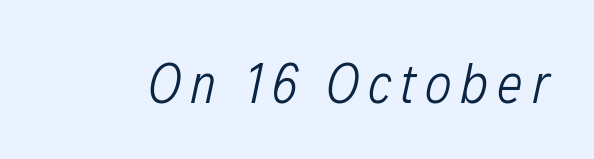
Q: Is the text bold? A: No.
Q: Is the text italic (slanted)? A: Yes, it leans right by about 12 degrees.
Q: Is the text underlined? A: No.
Q: Width (condensed, normal, or wide)? A: Condensed.
Q: Stroke contrast? A: Low.
Q: x-height? A: Medium.
Q: Monospaced? A: No.
